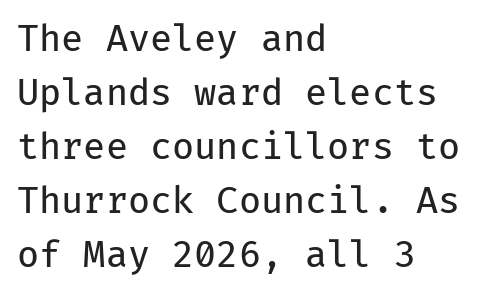
Q: Is the text bold? A: No.
Q: Is the text italic (slanted)? A: No, it is upright.
Q: Is the typeface a serif or a sans-serif typeface? A: Sans-serif.
Q: Is the text underlined? A: No.
Q: How is the paragraph aligned? A: Left-aligned.
Q: Is the spacing between letters normal or unusually wide? A: Normal.
Q: Is the spacing between lines tight, normal or loose? A: Normal.
Q: Width (condensed, normal, or wide)? A: Normal.
Q: Stroke contrast? A: Low.
Q: x-height? A: Medium.
Q: Monospaced? A: Yes.
